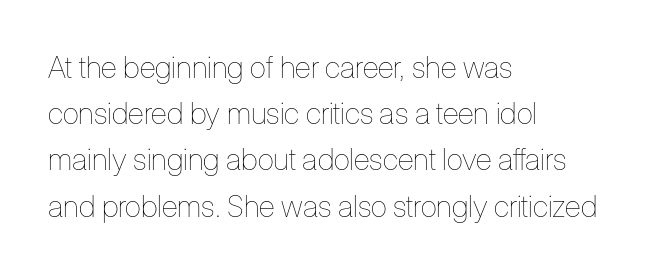
Q: Is the text bold? A: No.
Q: Is the text italic (slanted)? A: No, it is upright.
Q: Is the text underlined? A: No.
Q: How is the paragraph aligned? A: Left-aligned.
Q: Is the spacing between letters normal or unusually wide? A: Normal.
Q: Is the spacing between lines tight, normal or loose? A: Normal.
Q: Width (condensed, normal, or wide)? A: Condensed.
Q: Stroke contrast? A: Low.
Q: x-height? A: Medium.
Q: Monospaced? A: No.
